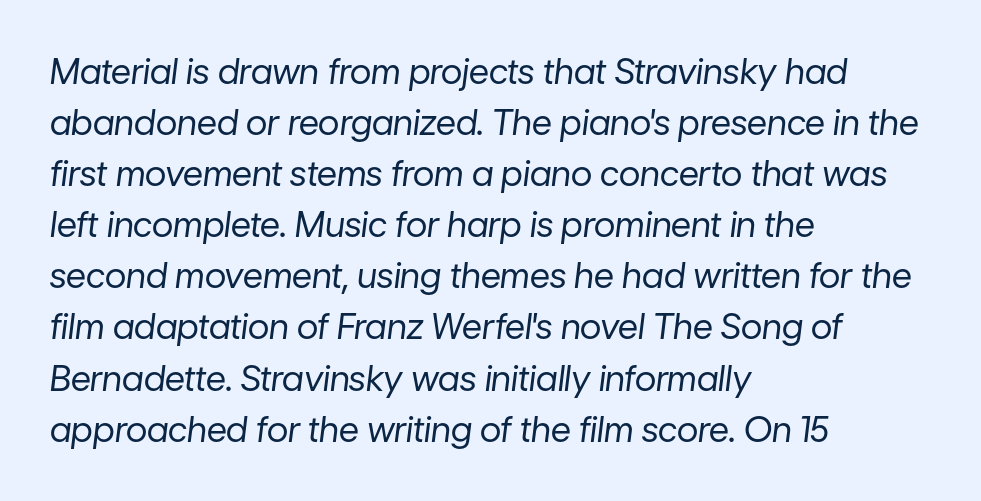
The letterforms sit shoulder to shoulder at normal distance. Anything drawn beneath the words? Only blank space. The glyphs look as if they've been sheared to an angle. Spacing verdict: proportional, widths tailored to each character. Caption: face not bold, strokes unweighted.
